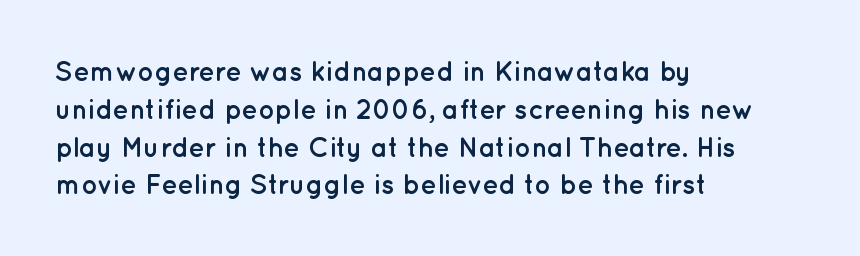
The image shows 27 px bold type, upright; set left-aligned, normal line spacing (1.4x), normal letter spacing, not underlined.
